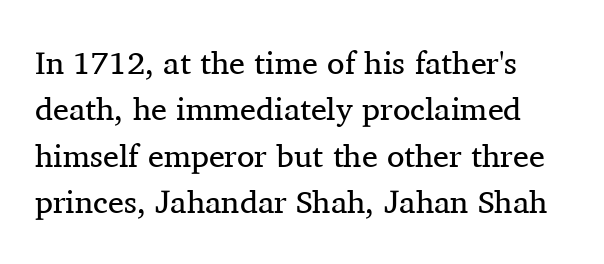
{"serif": "yes", "italic": "no", "bold": "no", "weight": "regular", "width": "normal", "stroke_contrast": "medium", "x_height": "medium", "monospaced": "no", "underline": "no", "line_spacing": "normal", "line_spacing_ratio": 1.45, "letter_spacing": "normal", "letter_spacing_em": 0.0, "glyph_px": 32}
